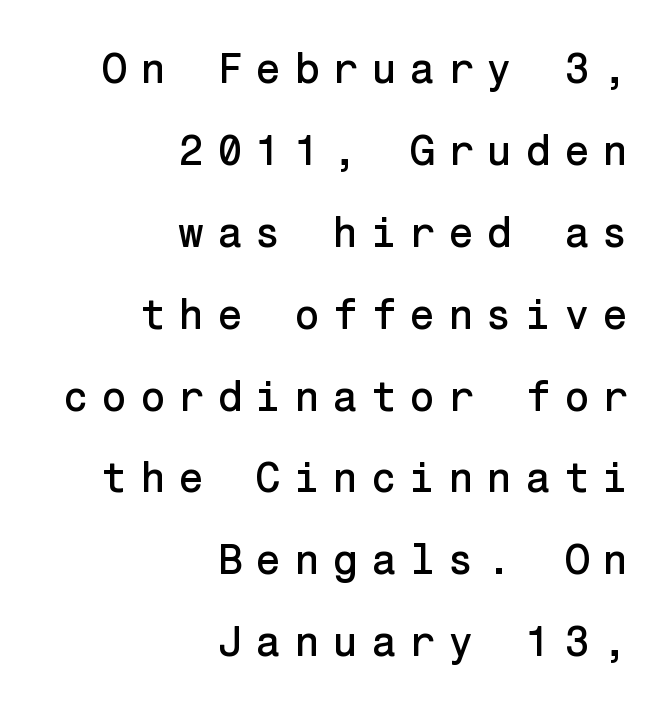
{"serif": "no", "italic": "no", "width": "normal", "stroke_contrast": "low", "x_height": "medium", "underline": "no", "align": "right", "line_spacing": "loose", "line_spacing_ratio": 1.95, "letter_spacing": "wide", "letter_spacing_em": 0.3, "glyph_px": 42}
